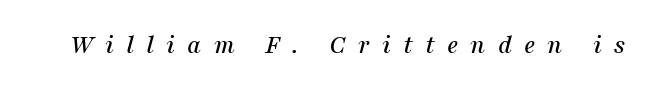
{"italic": "yes", "lean": "right", "slant_degrees": 16, "underline": "no", "letter_spacing": "wide", "letter_spacing_em": 0.45, "glyph_px": 27}
